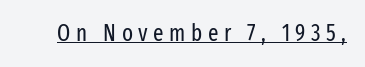
Q: Is the text bold? A: No.
Q: Is the text italic (slanted)? A: No, it is upright.
Q: Is the text underlined? A: Yes.
Q: Is the spacing between letters normal or unusually wide? A: Unusually wide.
